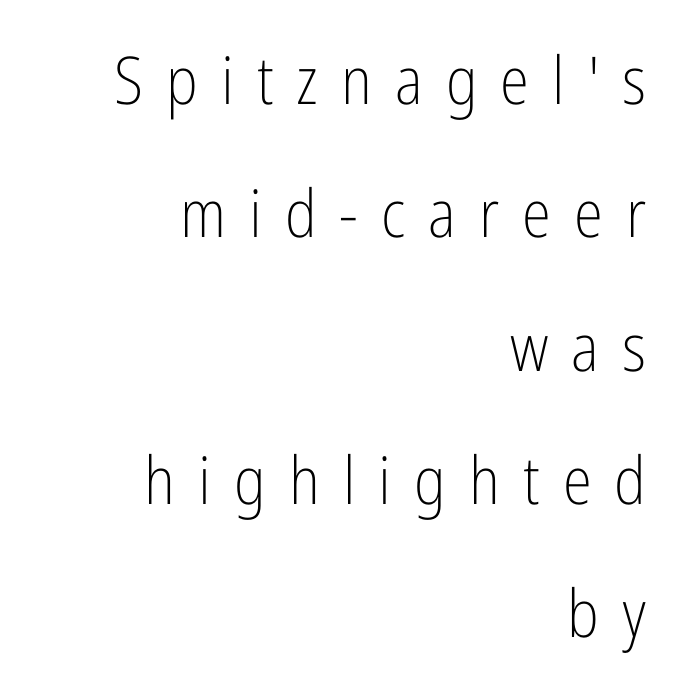
The image shows 66 px light, condensed sans-serif type, upright; set right-aligned, loose line spacing (2.02x), unusually wide letter spacing (+0.35 em), not underlined; low stroke contrast and a medium x-height.
